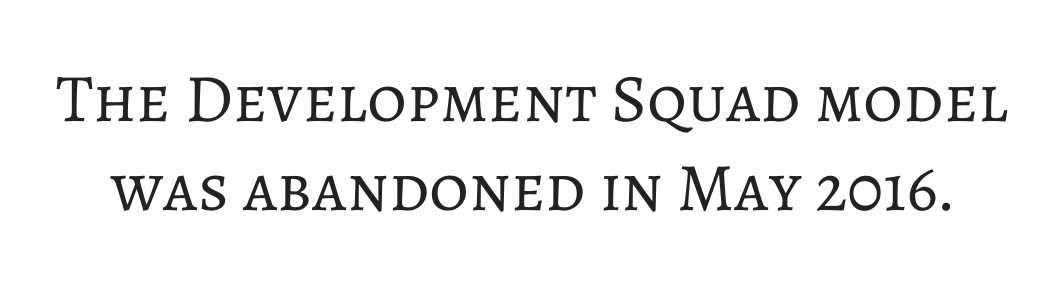
A roman cut, with each character standing at attention. Nobody drew a line under any word here. The rendering uses natural spacing where letterforms have individual widths. The type is set solid horizontally, with unmodified tracking.
